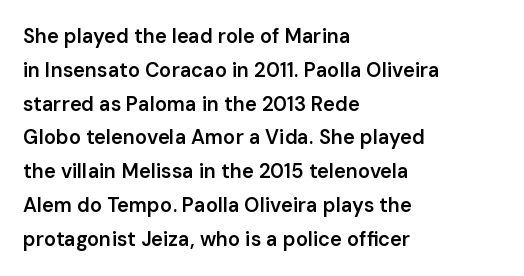
{"italic": "no", "bold": "semi", "underline": "no", "align": "left", "line_spacing": "normal", "line_spacing_ratio": 1.69, "letter_spacing": "normal", "letter_spacing_em": 0.0, "glyph_px": 20}
